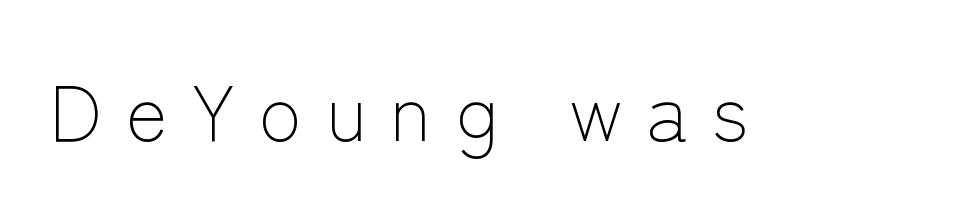
{"serif": "no", "italic": "no", "bold": "no", "weight": "light", "width": "normal", "stroke_contrast": "low", "x_height": "medium", "monospaced": "no", "underline": "no", "letter_spacing": "wide", "letter_spacing_em": 0.3, "glyph_px": 79}
